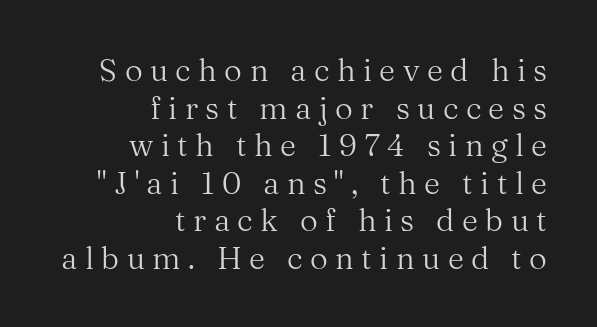
The text block is weighted toward the right margin, trailing off unevenly leftward. Students, note that the glyphs here are deliberately spaced far apart. Character widths vary here, with narrow letters taking less room than wide ones. Is the type heavy? It reads as light-to-regular instead. Designer's note — italics off, roman on. Just letters on the line, the space beneath them empty.
